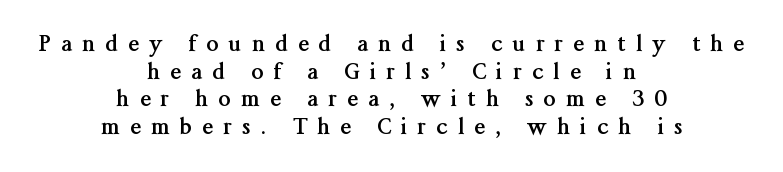
A full-strength bold gives these letters their thick strokes. The foot of each line stays bare and open. Nope, not italic — everything's standing straight. The leading is moderate, giving the passage an even texture. Each word looks stretched out because of the extra space between its letters.
